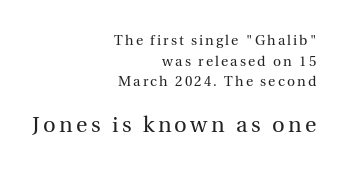
The image shows 22 px text type, upright; set right-aligned, normal line spacing (1.48x), not underlined; the second (bottom) block is 1.57x larger.
